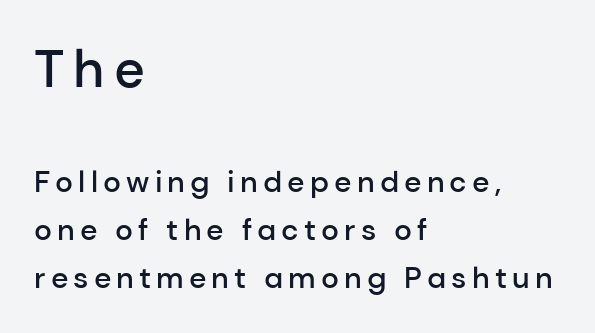
{"serif": "no", "italic": "no", "bold": "semi", "weight": "semibold", "width": "normal", "stroke_contrast": "low", "x_height": "medium", "monospaced": "no", "underline": "no", "align": "left", "line_spacing": "normal", "line_spacing_ratio": 1.61, "larger_block": "first", "size_ratio": 1.77, "glyph_px": 53}
